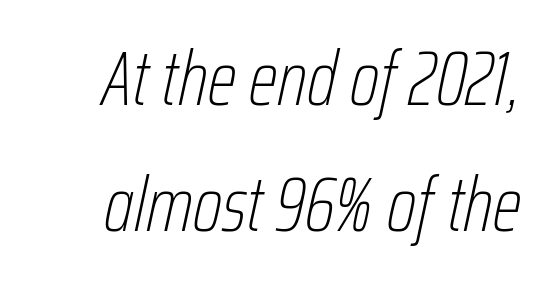
Stems and bowls with no extra thickness — not bold. Plain, unruled lines of type. Notice how the stems are inclined rather than vertical — that's the hallmark of italics. Evenly set lines give the paragraph a standard silhouette.
